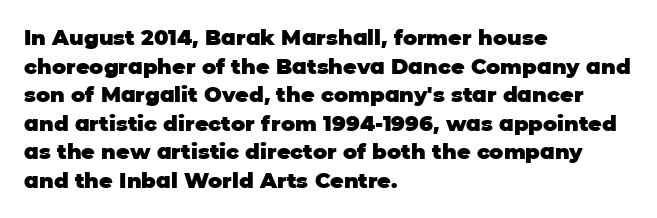
{"italic": "no", "bold": "yes", "underline": "no", "align": "left", "line_spacing": "normal", "line_spacing_ratio": 1.36, "letter_spacing": "normal", "letter_spacing_em": 0.0, "glyph_px": 21}
